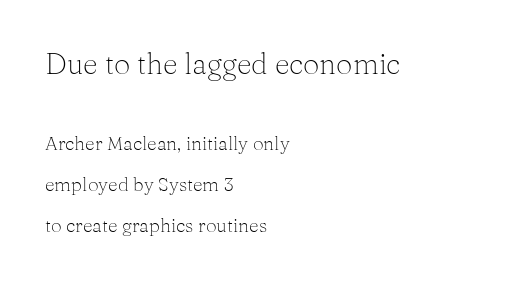
{"serif": "yes", "italic": "no", "bold": "no", "weight": "light", "width": "normal", "stroke_contrast": "medium", "x_height": "medium", "monospaced": "no", "underline": "no", "align": "left", "line_spacing": "loose", "line_spacing_ratio": 2.16, "letter_spacing": "normal", "letter_spacing_em": 0.0, "larger_block": "first", "size_ratio": 1.53, "glyph_px": 29}
